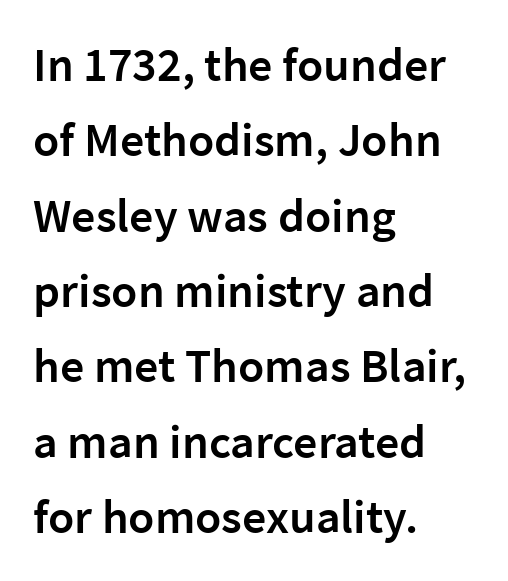
Q: Is the text bold? A: Semi-bold.
Q: Is the text italic (slanted)? A: No, it is upright.
Q: Is the typeface a serif or a sans-serif typeface? A: Sans-serif.
Q: Is the text underlined? A: No.
Q: How is the paragraph aligned? A: Left-aligned.
Q: Is the spacing between letters normal or unusually wide? A: Normal.
Q: Is the spacing between lines tight, normal or loose? A: Normal.
Q: Width (condensed, normal, or wide)? A: Normal.
Q: Stroke contrast? A: Low.
Q: x-height? A: Medium.
Q: Monospaced? A: No.
